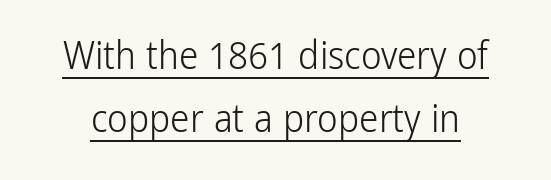
The image shows 39 px light, condensed sans-serif type, upright; set normal line spacing (1.62x), normal letter spacing, underlined; low stroke contrast and a medium x-height.
